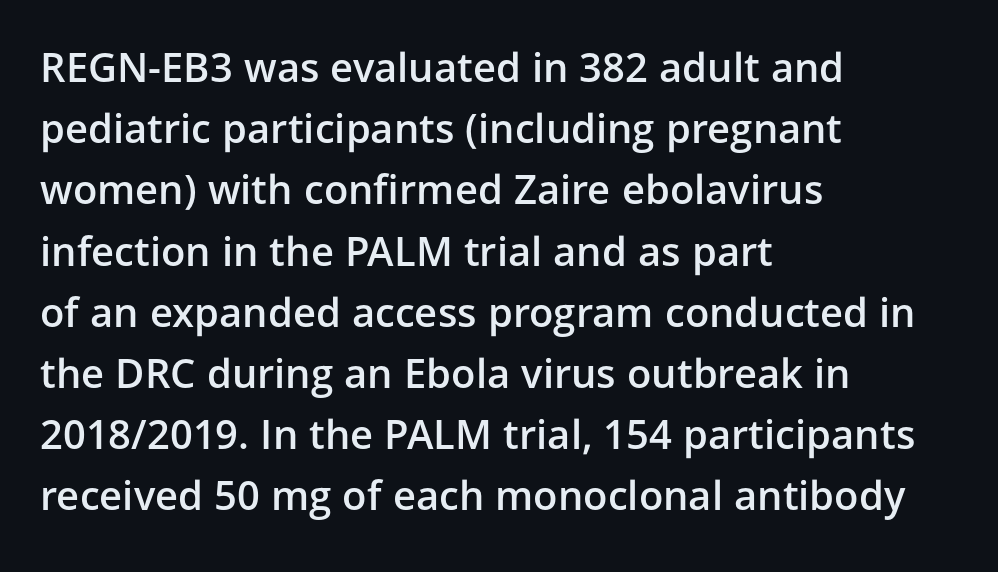
Q: Is the text bold? A: Semi-bold.
Q: Is the text italic (slanted)? A: No, it is upright.
Q: Is the typeface a serif or a sans-serif typeface? A: Sans-serif.
Q: Is the text underlined? A: No.
Q: How is the paragraph aligned? A: Left-aligned.
Q: Is the spacing between letters normal or unusually wide? A: Normal.
Q: Is the spacing between lines tight, normal or loose? A: Normal.
Q: Width (condensed, normal, or wide)? A: Normal.
Q: Stroke contrast? A: Low.
Q: x-height? A: Medium.
Q: Monospaced? A: No.
